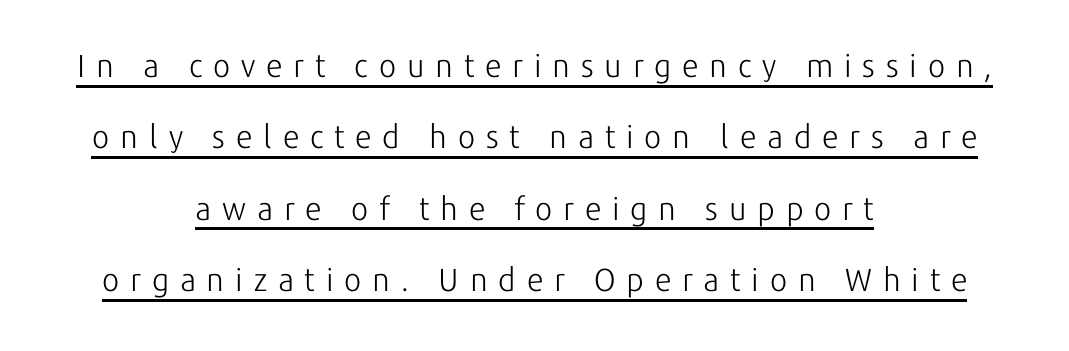
Q: Is the text bold? A: No.
Q: Is the text italic (slanted)? A: No, it is upright.
Q: Is the typeface a serif or a sans-serif typeface? A: Sans-serif.
Q: Is the text underlined? A: Yes.
Q: How is the paragraph aligned? A: Centered.
Q: Is the spacing between letters normal or unusually wide? A: Unusually wide.
Q: Is the spacing between lines tight, normal or loose? A: Loose.
Q: Width (condensed, normal, or wide)? A: Normal.
Q: Stroke contrast? A: Low.
Q: x-height? A: Medium.
Q: Monospaced? A: No.
